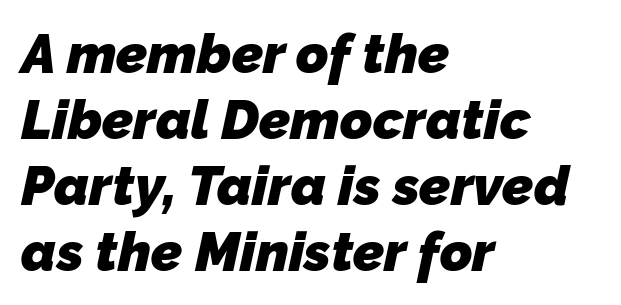
The image shows 55 px heavy sans-serif type; set left-aligned, line spacing 1.2x, normal letter spacing, not underlined; low stroke contrast and a medium x-height.
